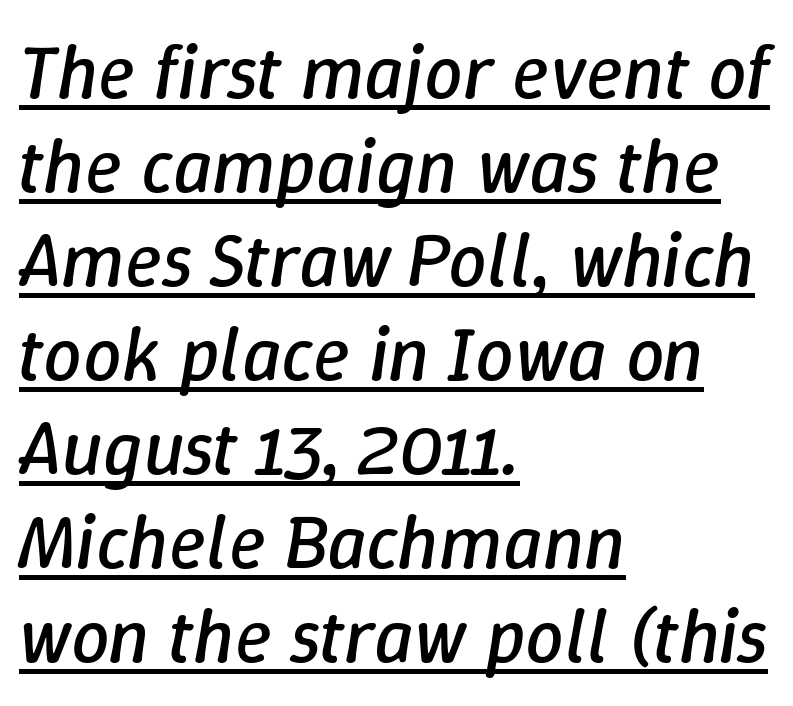
The image shows 77 px regular-weight type, italic (leaning right); set left-aligned, line spacing 1.22x, normal letter spacing, underlined; low stroke contrast and a medium x-height.
